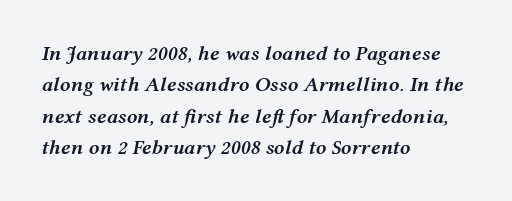
Q: Is the text bold? A: Semi-bold.
Q: Is the text italic (slanted)? A: Yes, it leans right by about 12 degrees.
Q: Is the text underlined? A: No.
Q: How is the paragraph aligned? A: Left-aligned.
Q: Is the spacing between letters normal or unusually wide? A: Normal.
Q: Is the spacing between lines tight, normal or loose? A: Normal.
